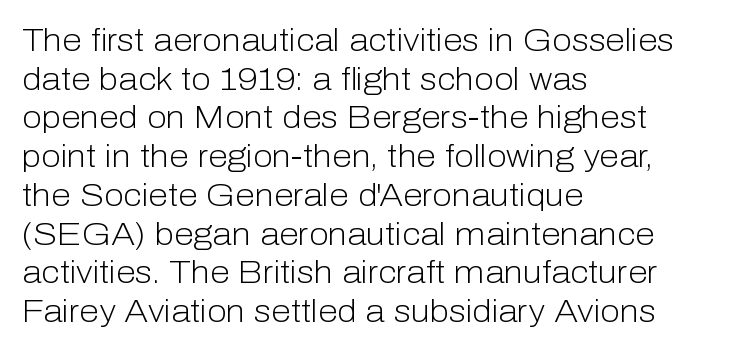
The image shows 32 px light sans-serif type, upright; set left-aligned, line spacing 1.21x, normal letter spacing, not underlined; low stroke contrast and a medium x-height.
